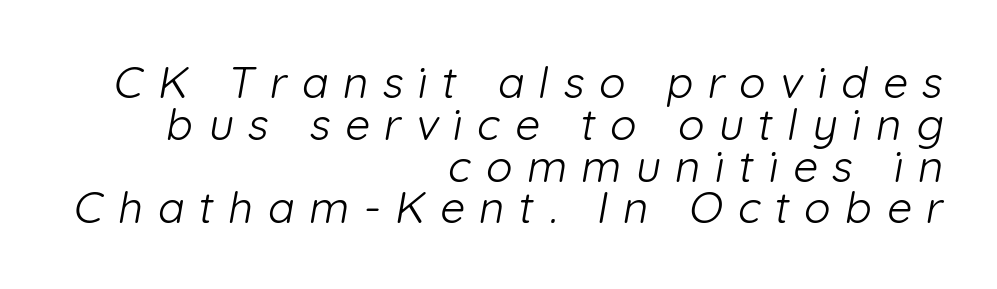
The image shows 44 px light sans-serif type; set right-aligned, tight line spacing (0.95x), unusually wide letter spacing (+0.33 em), not underlined; low stroke contrast and a medium x-height.
